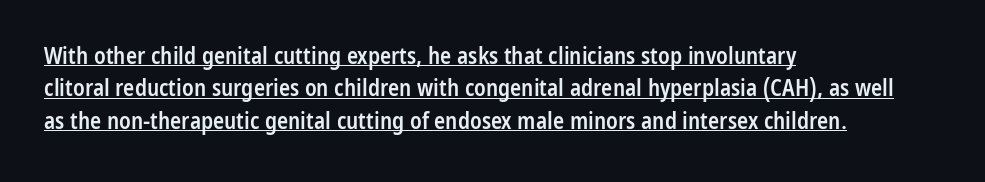
Q: Is the text bold? A: Semi-bold.
Q: Is the text italic (slanted)? A: No, it is upright.
Q: Is the text underlined? A: Yes.
Q: How is the paragraph aligned? A: Left-aligned.
Q: Is the spacing between letters normal or unusually wide? A: Normal.
Q: Is the spacing between lines tight, normal or loose? A: Normal.
